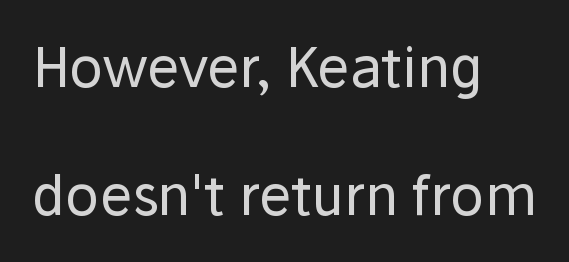
Q: Is the text bold? A: No.
Q: Is the text italic (slanted)? A: No, it is upright.
Q: Is the typeface a serif or a sans-serif typeface? A: Sans-serif.
Q: Is the text underlined? A: No.
Q: How is the paragraph aligned? A: Left-aligned.
Q: Is the spacing between letters normal or unusually wide? A: Normal.
Q: Is the spacing between lines tight, normal or loose? A: Loose.
Q: Width (condensed, normal, or wide)? A: Normal.
Q: Stroke contrast? A: Low.
Q: x-height? A: Medium.
Q: Monospaced? A: No.
